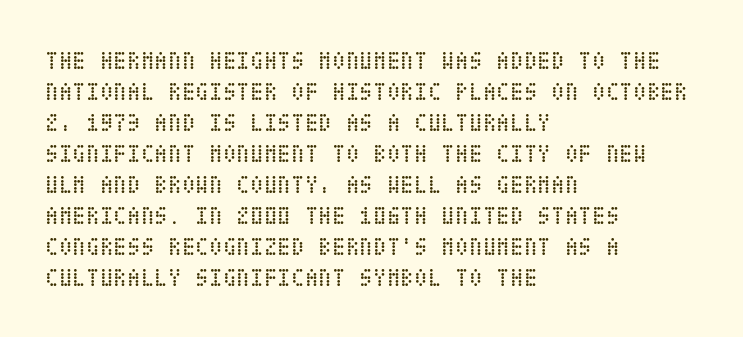
A light-to-regular cut is what we see here. Clear beneath every line of the passage. Vertical strokes here are truly vertical. The passage shown has conventional tracking throughout. Leftover space on each line is placed entirely after the last word.
